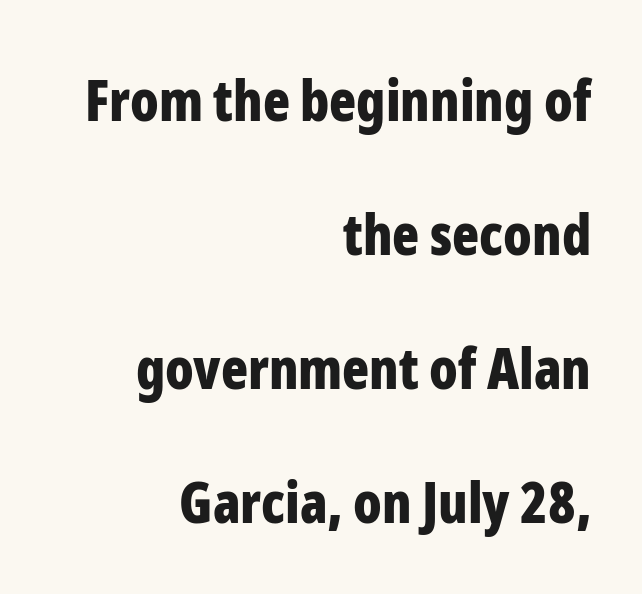
{"serif": "no", "italic": "no", "bold": "yes", "weight": "bold", "width": "condensed", "stroke_contrast": "low", "x_height": "medium", "monospaced": "no", "underline": "no", "align": "right", "line_spacing": "loose", "line_spacing_ratio": 2.39, "letter_spacing": "normal", "letter_spacing_em": 0.0, "glyph_px": 56}
